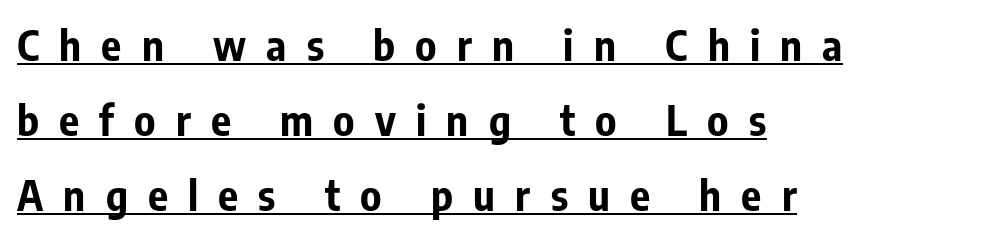
Honestly, the underline is the first thing you notice here. Stroke terminals: plain, sans-serif. This is roman type, the default non-slanted kind. If you drew a ruler down the left edge, every line would touch it. Is this a fixed-width face? No — the glyphs have proportional, varying widths. Its strokes are broad and dark, the hallmark of bold type.
